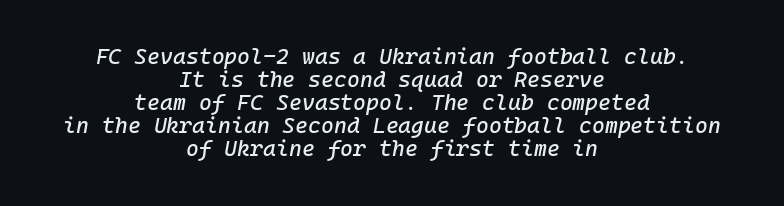
{"italic": "yes", "lean": "right", "slant_degrees": 10, "underline": "no", "align": "center", "line_spacing": "tight", "line_spacing_ratio": 1.05, "letter_spacing": "normal", "letter_spacing_em": 0.0, "glyph_px": 22}
